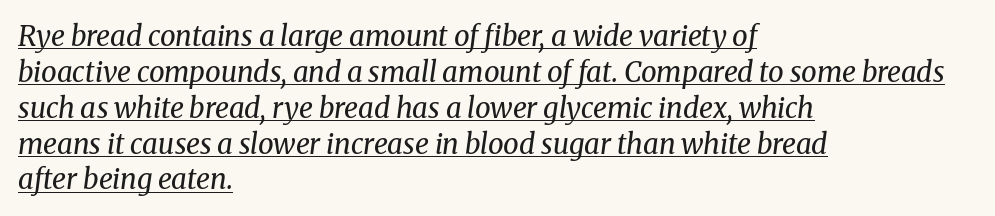
{"serif": "yes", "italic": "yes", "lean": "right", "slant_degrees": 8, "bold": "no", "weight": "regular", "width": "normal", "stroke_contrast": "medium", "x_height": "medium", "monospaced": "no", "underline": "yes", "align": "left", "line_spacing": "normal", "line_spacing_ratio": 1.28, "letter_spacing": "normal", "letter_spacing_em": 0.0, "glyph_px": 28}
